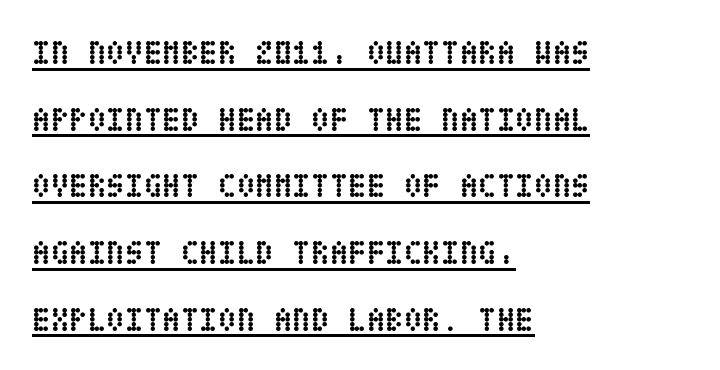
These characters rest on top of a visible drawn line. Successive baselines arrive slowly, with a big drop between each. This rendering uses left alignment, leaving the right contour irregular. What stands out about the letter spacing? Nothing — it is the standard amount. Characters remain perfectly vertical along every line.
